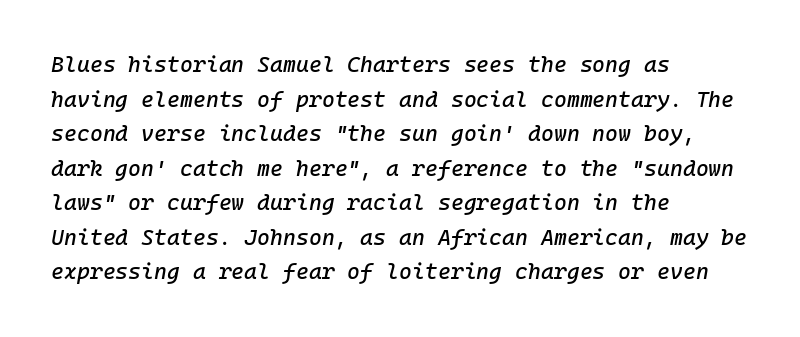
Rule under the text: the space is simply empty. Observe the ordinary spacing: letters are neighbours, not strangers. The designer left line spacing at the default. This sample is left-justified, so line endings fall wherever the words run out. The font's italic variant was chosen for this text.
